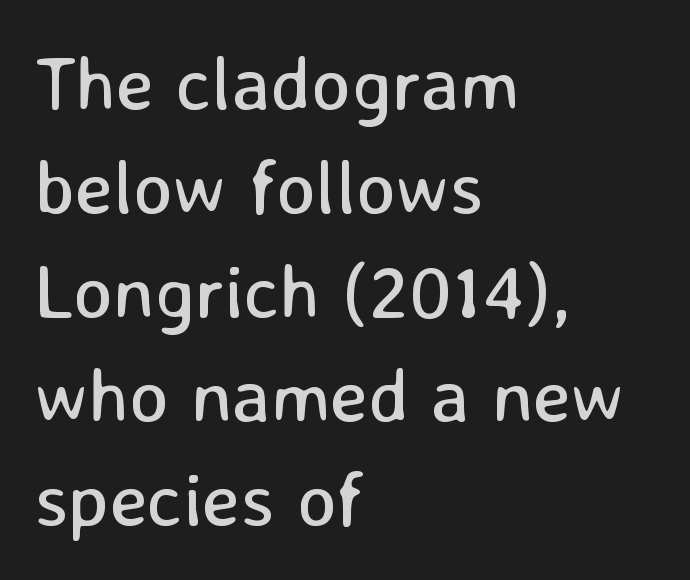
{"serif": "no", "italic": "no", "bold": "no", "weight": "regular", "width": "normal", "stroke_contrast": "low", "x_height": "medium", "monospaced": "no", "underline": "no", "align": "left", "line_spacing": "normal", "line_spacing_ratio": 1.37, "letter_spacing": "normal", "letter_spacing_em": 0.0, "glyph_px": 76}
